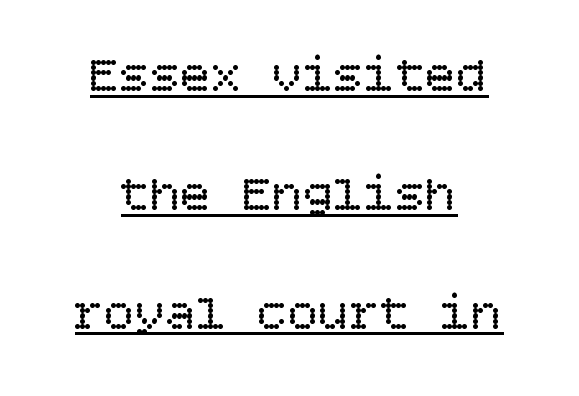
The image shows 51 px regular-weight type, upright; set centered, loose line spacing (2.33x), normal letter spacing, underlined; low stroke contrast and a large x-height.
